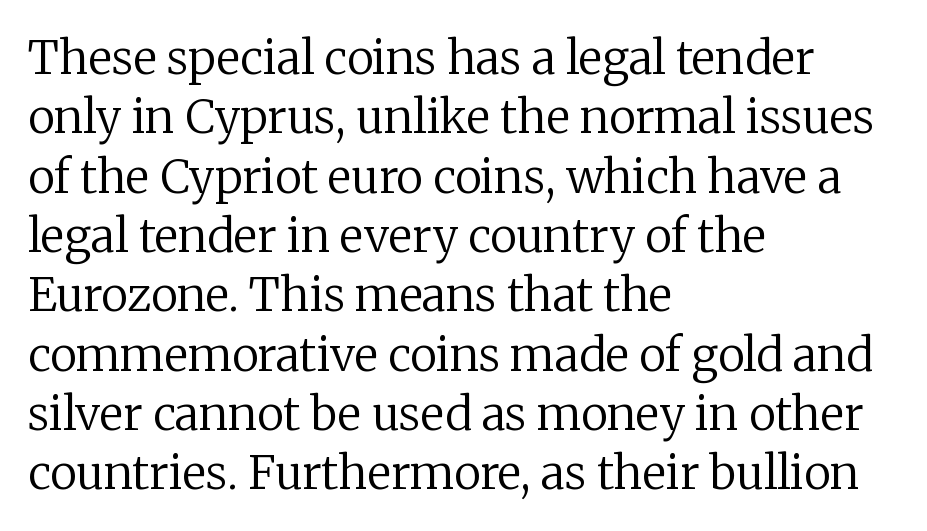
The letterforms sit at book weight or below. Designer's note — italics off, roman on. Normally led — the rows are evenly, conventionally spaced. You could not count columns in this text — the font is proportionally spaced. Letters rest on an invisible, unmarked baseline.
